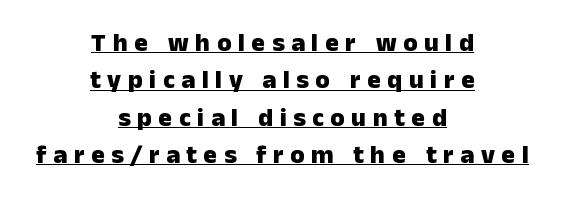
The image shows 26 px bold type, upright; set centered, normal line spacing (1.44x), unusually wide letter spacing (+0.25 em), underlined.
